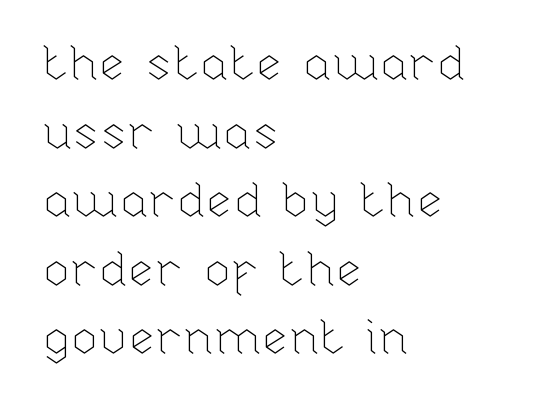
The image shows 49 px thin type, upright; set left-aligned, normal line spacing (1.4x), normal letter spacing, not underlined; low stroke contrast and a medium x-height.
